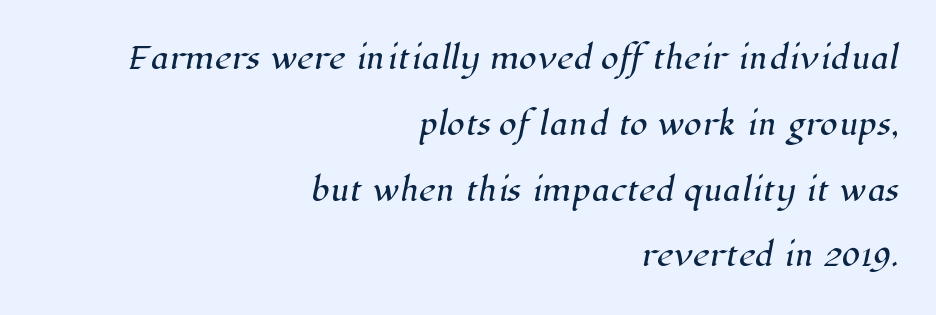
Q: Is the typeface a serif or a sans-serif typeface? A: Serif.
Q: Is the text underlined? A: No.
Q: How is the paragraph aligned? A: Right-aligned.
Q: Is the spacing between letters normal or unusually wide? A: Normal.
Q: Is the spacing between lines tight, normal or loose? A: Loose.
Q: Width (condensed, normal, or wide)? A: Normal.
Q: Stroke contrast? A: High.
Q: x-height? A: Medium.
Q: Monospaced? A: No.
